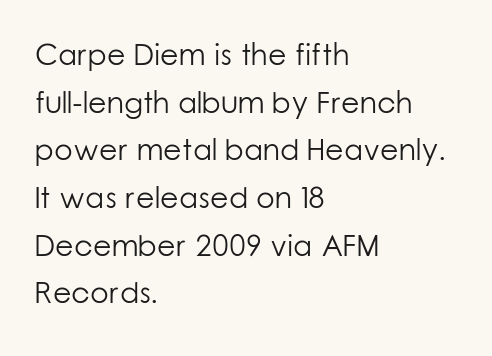
Q: Is the text bold? A: No.
Q: Is the text italic (slanted)? A: No, it is upright.
Q: Is the typeface a serif or a sans-serif typeface? A: Sans-serif.
Q: Is the text underlined? A: No.
Q: How is the paragraph aligned? A: Left-aligned.
Q: Is the spacing between letters normal or unusually wide? A: Normal.
Q: Is the spacing between lines tight, normal or loose? A: Normal.
Q: Width (condensed, normal, or wide)? A: Normal.
Q: Stroke contrast? A: Low.
Q: x-height? A: Medium.
Q: Monospaced? A: No.
